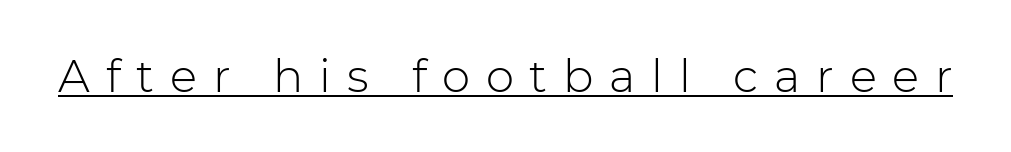
{"serif": "no", "italic": "no", "bold": "no", "weight": "light", "width": "normal", "stroke_contrast": "low", "x_height": "medium", "monospaced": "no", "underline": "yes", "letter_spacing": "wide", "letter_spacing_em": 0.35, "glyph_px": 45}
